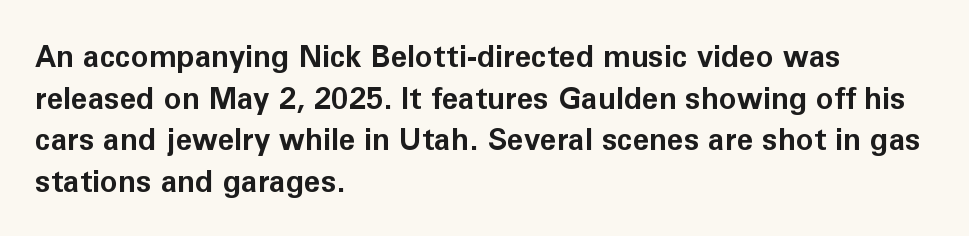
{"serif": "no", "italic": "no", "bold": "yes", "weight": "bold", "width": "normal", "stroke_contrast": "low", "x_height": "medium", "monospaced": "no", "underline": "no", "align": "left", "line_spacing": "normal", "line_spacing_ratio": 1.39, "letter_spacing": "normal", "letter_spacing_em": 0.0, "glyph_px": 30}
